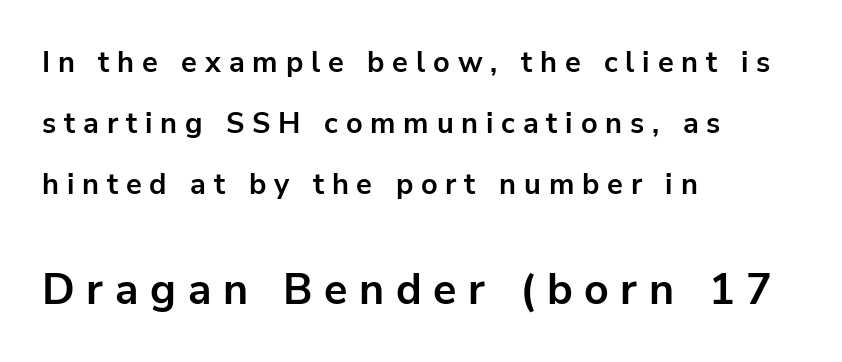
This sample has the flowing, uneven cadence of proportional lettering. Tracking here is generous; glyphs stand well apart from one another. Is the lower block the larger one? Yes — the lower block carries the bigger type. The vertical gap from one line to the next is large. Type without underlining.
